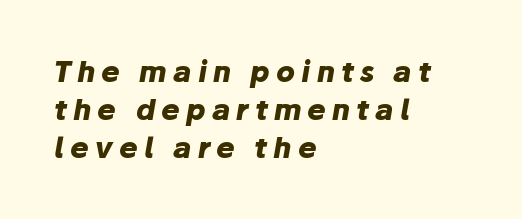
Q: Is the text bold? A: Yes.
Q: Is the text italic (slanted)? A: Yes, it leans right by about 10 degrees.
Q: Is the text underlined? A: No.
Q: How is the paragraph aligned? A: Left-aligned.
Q: Is the spacing between letters normal or unusually wide? A: Unusually wide.
Q: Is the spacing between lines tight, normal or loose? A: Normal.
Q: Width (condensed, normal, or wide)? A: Normal.
Q: Stroke contrast? A: Low.
Q: x-height? A: Medium.
Q: Monospaced? A: No.
